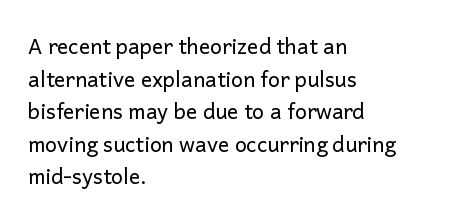
The image shows 21 px text type, upright; set left-aligned, normal line spacing (1.55x), normal letter spacing, not underlined.
